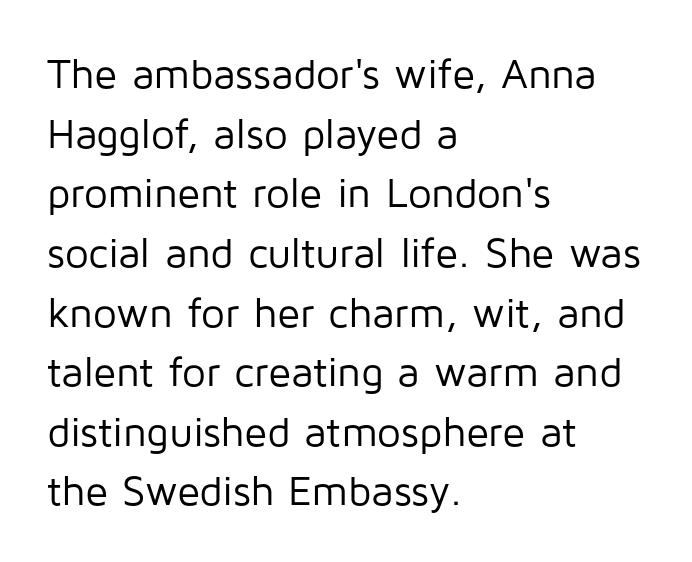
The image shows 42 px regular-weight sans-serif type, upright; set left-aligned, normal line spacing (1.42x), normal letter spacing, not underlined; low stroke contrast and a medium x-height.
